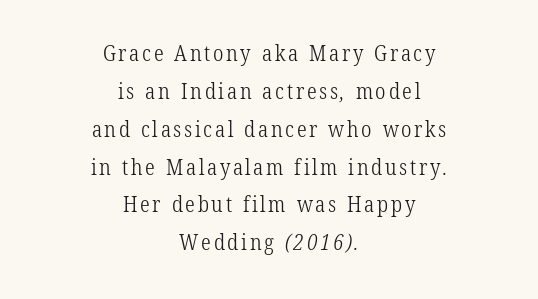
The space directly below the letters is spotless. Leftover space on each line is divided equally before and after the words. The weight tops out at a normal text grade.
